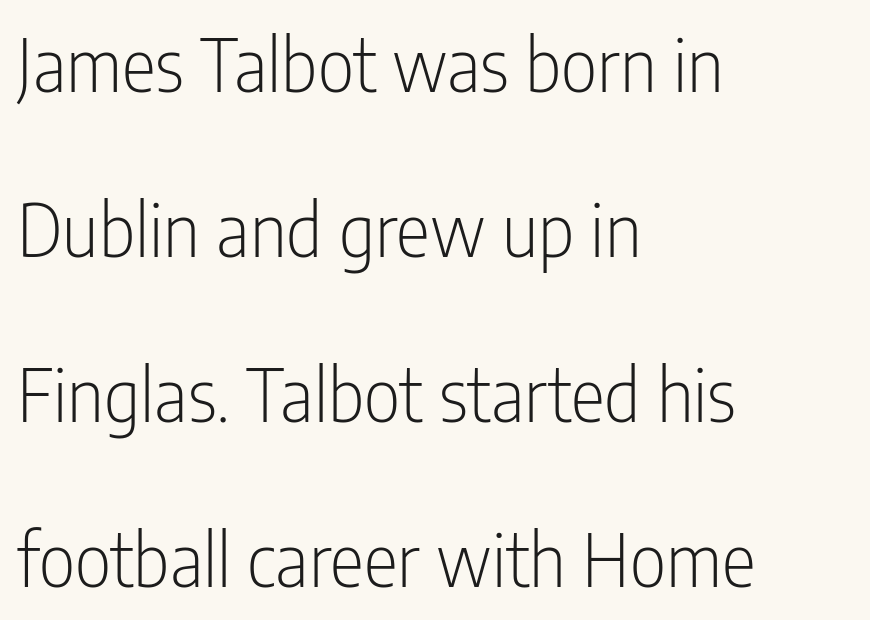
{"serif": "no", "italic": "no", "bold": "no", "weight": "light", "width": "condensed", "stroke_contrast": "low", "x_height": "medium", "monospaced": "no", "underline": "no", "align": "left", "line_spacing": "loose", "line_spacing_ratio": 2.29, "letter_spacing": "normal", "letter_spacing_em": 0.0, "glyph_px": 72}
